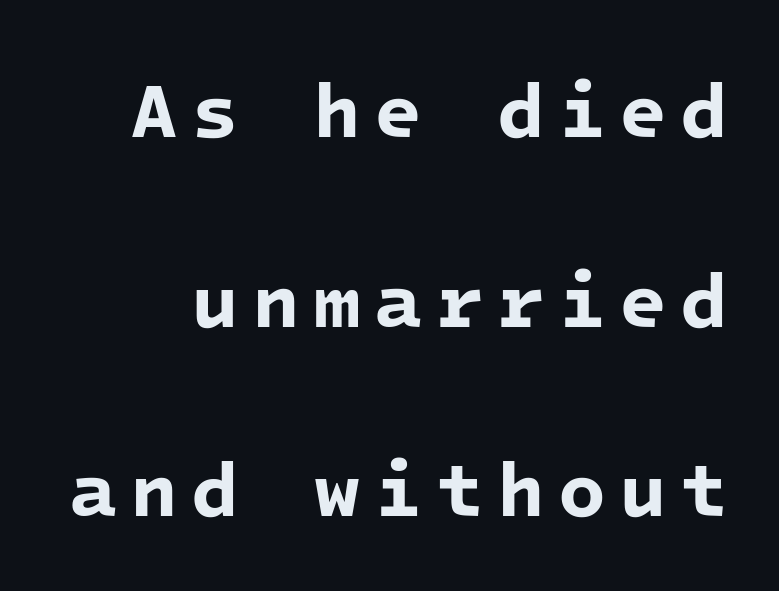
Q: Is the text bold? A: Yes.
Q: Is the typeface a serif or a sans-serif typeface? A: Sans-serif.
Q: Is the text underlined? A: No.
Q: Is the spacing between lines tight, normal or loose? A: Loose.
Q: Width (condensed, normal, or wide)? A: Normal.
Q: Stroke contrast? A: Low.
Q: x-height? A: Medium.
Q: Monospaced? A: Yes.
